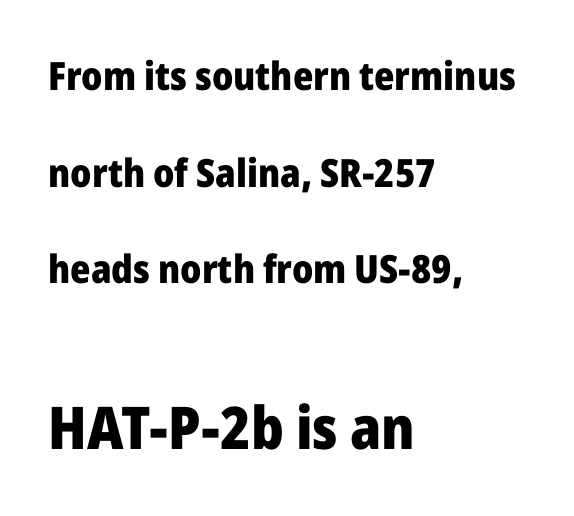
{"serif": "no", "italic": "no", "bold": "yes", "weight": "heavy", "width": "normal", "stroke_contrast": "low", "x_height": "medium", "monospaced": "no", "underline": "no", "align": "left", "line_spacing": "loose", "line_spacing_ratio": 2.48, "letter_spacing": "normal", "letter_spacing_em": 0.0, "larger_block": "second", "size_ratio": 1.51, "glyph_px": 59}
